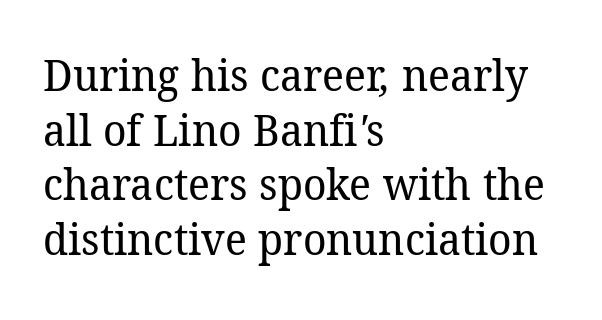
The image shows 44 px regular-weight serif type; set left-aligned, line spacing 1.24x, normal letter spacing, not underlined; low stroke contrast and a medium x-height.
